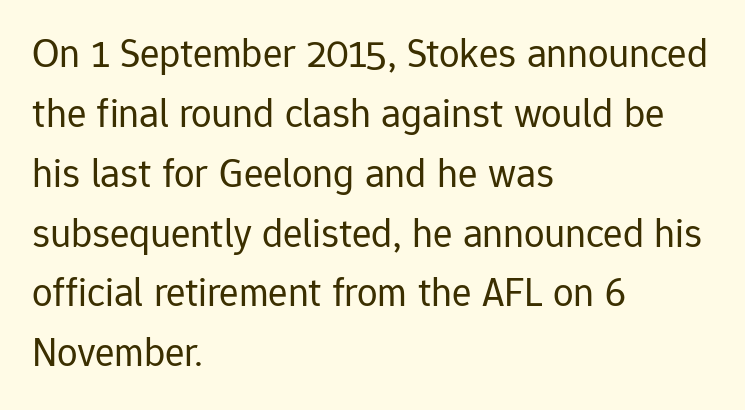
In terms of leading, this rendering sits right in the middle. Every stem runs plumb, perpendicular to the baseline. Underline: absent. The typeface has the unassuming heft of standard copy or less.
